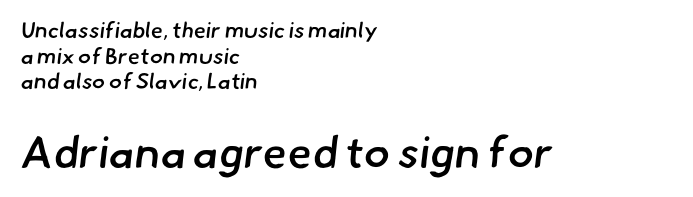
{"serif": "no", "bold": "semi", "weight": "semibold", "width": "normal", "stroke_contrast": "low", "x_height": "small", "monospaced": "no", "underline": "no", "align": "left", "line_spacing_ratio": 1.16, "letter_spacing": "normal", "letter_spacing_em": 0.0, "larger_block": "second", "size_ratio": 2.0, "glyph_px": 44}
